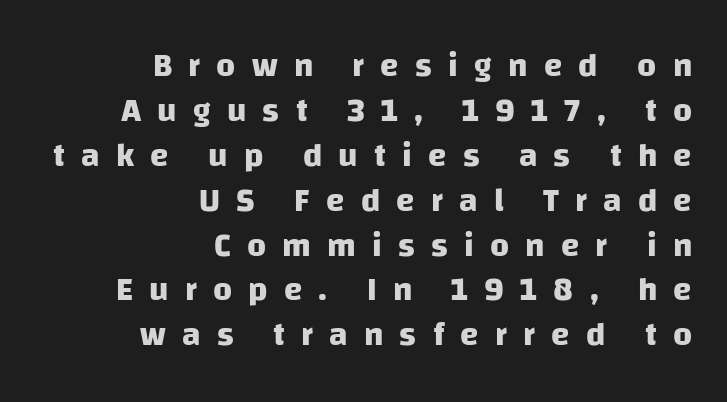
{"serif": "no", "bold": "yes", "weight": "heavy", "width": "normal", "stroke_contrast": "low", "x_height": "large", "monospaced": "no", "underline": "no", "align": "right", "line_spacing": "normal", "line_spacing_ratio": 1.36, "letter_spacing": "wide", "letter_spacing_em": 0.49, "glyph_px": 33}
